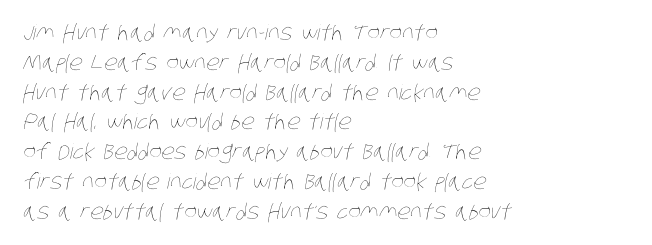
Q: Is the text bold? A: No.
Q: Is the text underlined? A: No.
Q: How is the paragraph aligned? A: Left-aligned.
Q: Is the spacing between letters normal or unusually wide? A: Normal.
Q: Is the spacing between lines tight, normal or loose? A: Normal.
